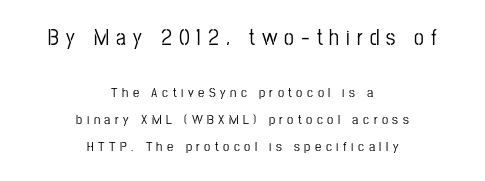
Q: Is the text italic (slanted)? A: No, it is upright.
Q: Is the text underlined? A: No.
Q: How is the paragraph aligned? A: Centered.
Q: Is the spacing between letters normal or unusually wide? A: Unusually wide.
Q: Is the spacing between lines tight, normal or loose? A: Loose.
Q: Which block of text is set in a larger size, the first (top) or the second (bottom)? A: The first (top) one.
